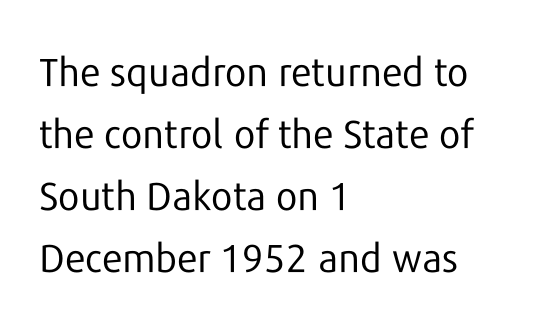
The image shows 39 px regular-weight sans-serif type, upright; set left-aligned, normal line spacing (1.59x), normal letter spacing, not underlined; low stroke contrast and a medium x-height.
